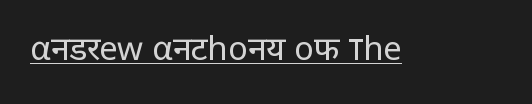
{"serif": "no", "italic": "no", "bold": "no", "weight": "regular", "width": "normal", "stroke_contrast": "low", "x_height": "medium", "monospaced": "no", "underline": "yes", "letter_spacing": "normal", "letter_spacing_em": 0.0, "glyph_px": 33}
